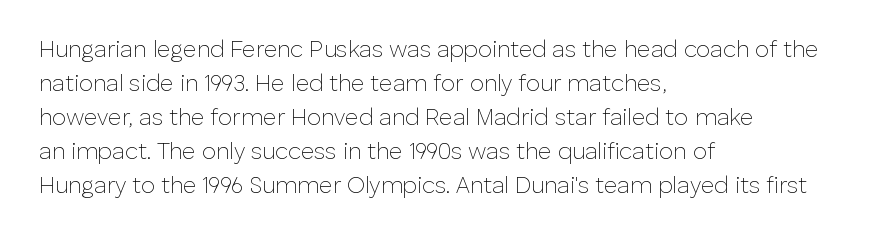
Q: Is the text bold? A: No.
Q: Is the text italic (slanted)? A: No, it is upright.
Q: Is the text underlined? A: No.
Q: How is the paragraph aligned? A: Left-aligned.
Q: Is the spacing between letters normal or unusually wide? A: Normal.
Q: Is the spacing between lines tight, normal or loose? A: Normal.
